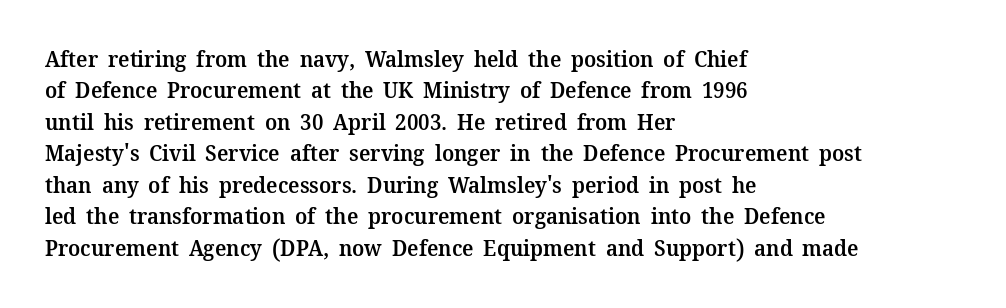
Successive baselines arrive at the customary interval. Horizontally, the lines are justified to the leading edge only. Short note: letters normally spaced. Emphasis by weight is partial: semibold. The gap between lines stays unmarked. Ordinary non-slanted type is in use.
